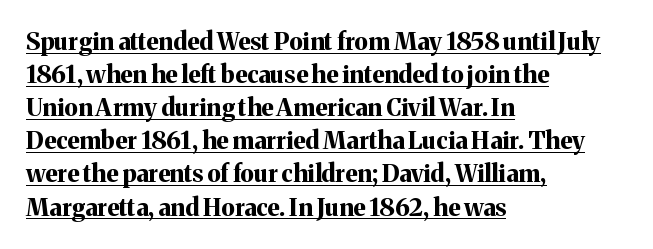
A roman cut, with each character standing at attention. Where is the straight margin? On the left. A baseline rule has been typeset under these characters. The glyphs have the mass of a bold cut. Horizontal bands of white between lines are of average thickness. Tracking value appears to be zero — textbook default spacing.
